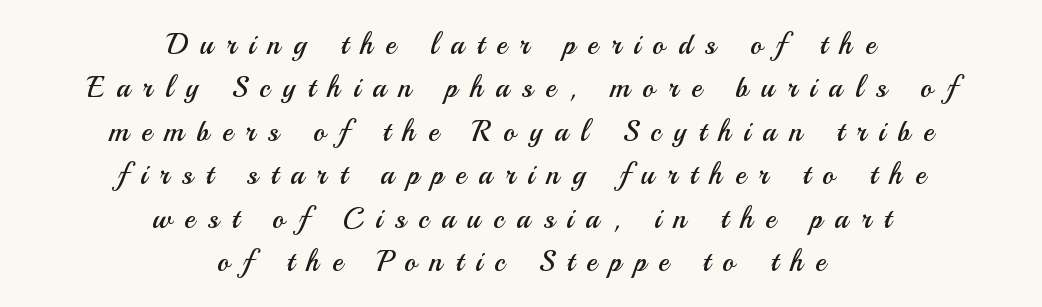
{"serif": "no", "bold": "no", "weight": "regular", "width": "normal", "stroke_contrast": "medium", "x_height": "small", "monospaced": "no", "underline": "no", "align": "center", "line_spacing": "normal", "line_spacing_ratio": 1.5, "letter_spacing": "wide", "letter_spacing_em": 0.44, "glyph_px": 29}
